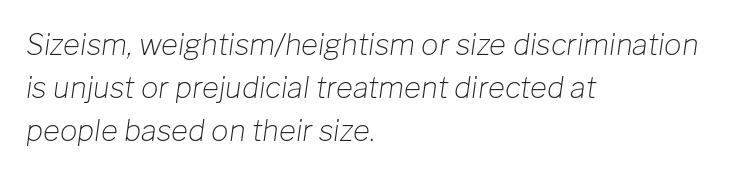
The image shows 29 px light type, italic (leaning right); set left-aligned, normal line spacing (1.48x), normal letter spacing, not underlined; low stroke contrast and a medium x-height.
